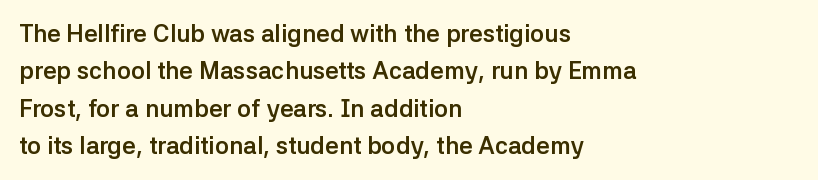
The image shows 24 px bold type, upright; set left-aligned, normal line spacing (1.56x), normal letter spacing, not underlined.
